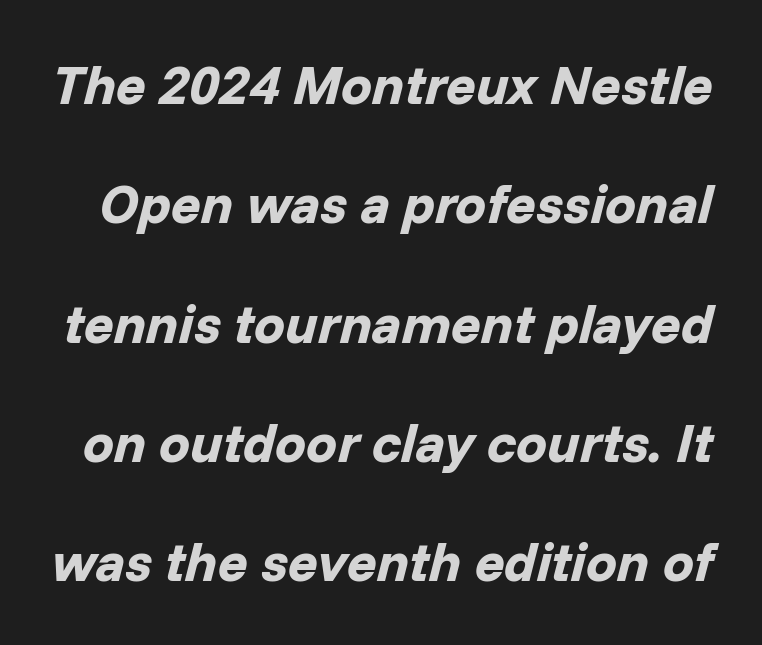
{"italic": "yes", "lean": "right", "slant_degrees": 14, "bold": "yes", "weight": "bold", "width": "normal", "stroke_contrast": "low", "x_height": "medium", "monospaced": "no", "underline": "no", "line_spacing": "loose", "line_spacing_ratio": 2.17, "letter_spacing": "normal", "letter_spacing_em": 0.0, "glyph_px": 55}
